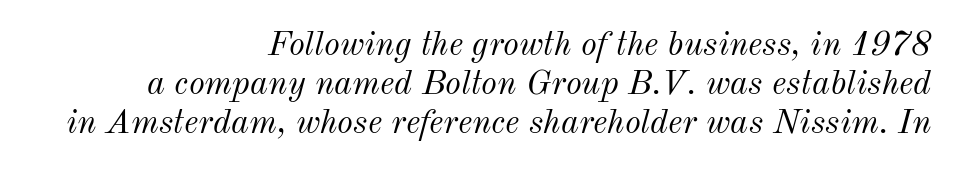
Q: Is the text bold? A: No.
Q: Is the text italic (slanted)? A: Yes, it leans right by about 12 degrees.
Q: Is the text underlined? A: No.
Q: How is the paragraph aligned? A: Right-aligned.
Q: Is the spacing between letters normal or unusually wide? A: Normal.
Q: Is the spacing between lines tight, normal or loose? A: Tight.
Q: Width (condensed, normal, or wide)? A: Normal.
Q: Stroke contrast? A: Medium.
Q: x-height? A: Small.
Q: Monospaced? A: No.
